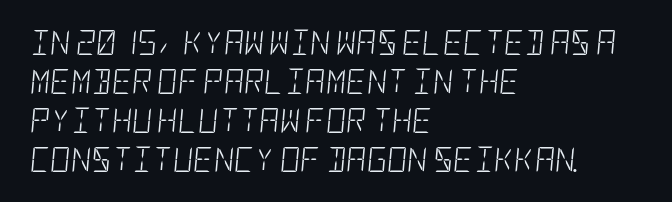
{"italic": "yes", "lean": "right", "slant_degrees": 5, "bold": "no", "underline": "no", "align": "left", "line_spacing": "normal", "line_spacing_ratio": 1.56, "letter_spacing": "normal", "letter_spacing_em": 0.0, "glyph_px": 25}
